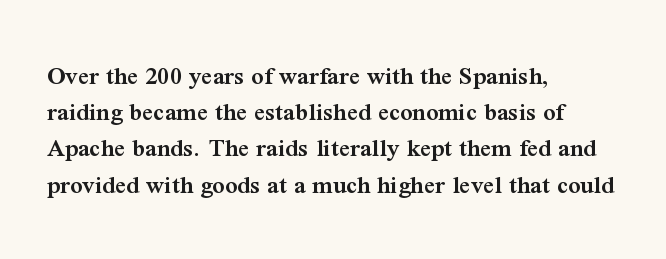
The image shows 27 px text type, upright; set left-aligned, normal line spacing (1.34x), normal letter spacing, not underlined.
